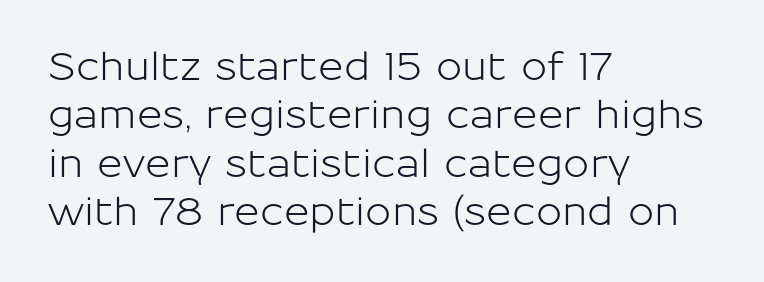
Looks like regular typesetting: each glyph gets only the width it needs. These lines stack with their left ends in a neat column. The letters carry no serifs — their stems end cleanly without finishing strokes. Every character sits straight up, as roman type does. Short note: letters normally spaced.
